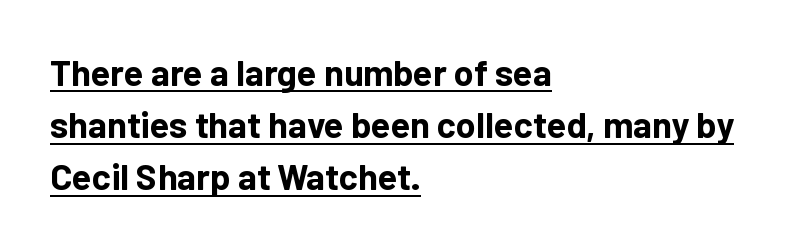
The image shows 36 px bold sans-serif type, upright; set left-aligned, normal line spacing (1.45x), normal letter spacing, underlined; low stroke contrast and a medium x-height.
